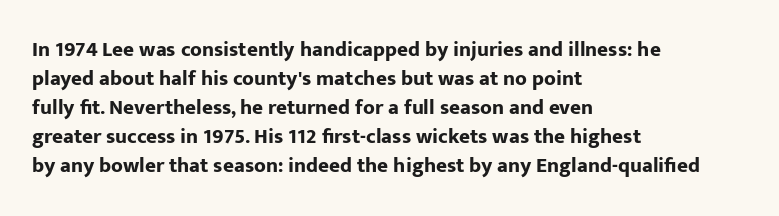
{"italic": "no", "bold": "yes", "underline": "no", "align": "left", "line_spacing": "normal", "line_spacing_ratio": 1.38, "letter_spacing": "normal", "letter_spacing_em": 0.0, "glyph_px": 21}
